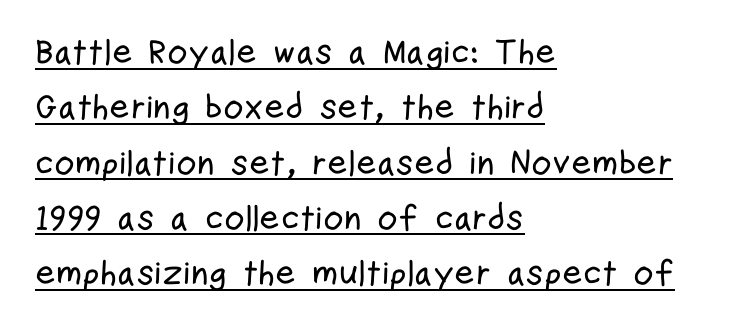
{"serif": "no", "italic": "no", "width": "condensed", "stroke_contrast": "low", "x_height": "medium", "monospaced": "no", "underline": "yes", "align": "left", "line_spacing": "normal", "line_spacing_ratio": 1.58, "letter_spacing": "normal", "letter_spacing_em": 0.0, "glyph_px": 35}
